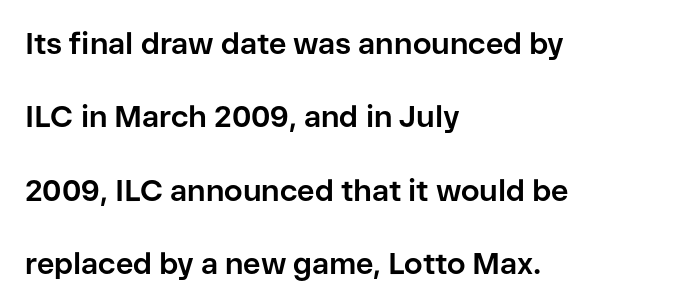
The rendering uses natural spacing where letterforms have individual widths. Leftover space on each line is placed entirely after the last word. The strokes are fattened all the way to bold. The designer went with a sans here, leaving each stem footless.
